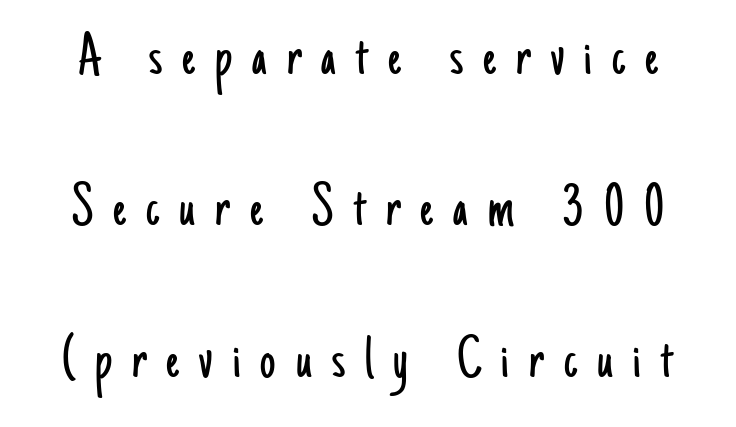
The image shows 61 px light, condensed sans-serif type, upright; set loose line spacing (2.48x), unusually wide letter spacing (+0.33 em), not underlined; low stroke contrast and a small x-height.
